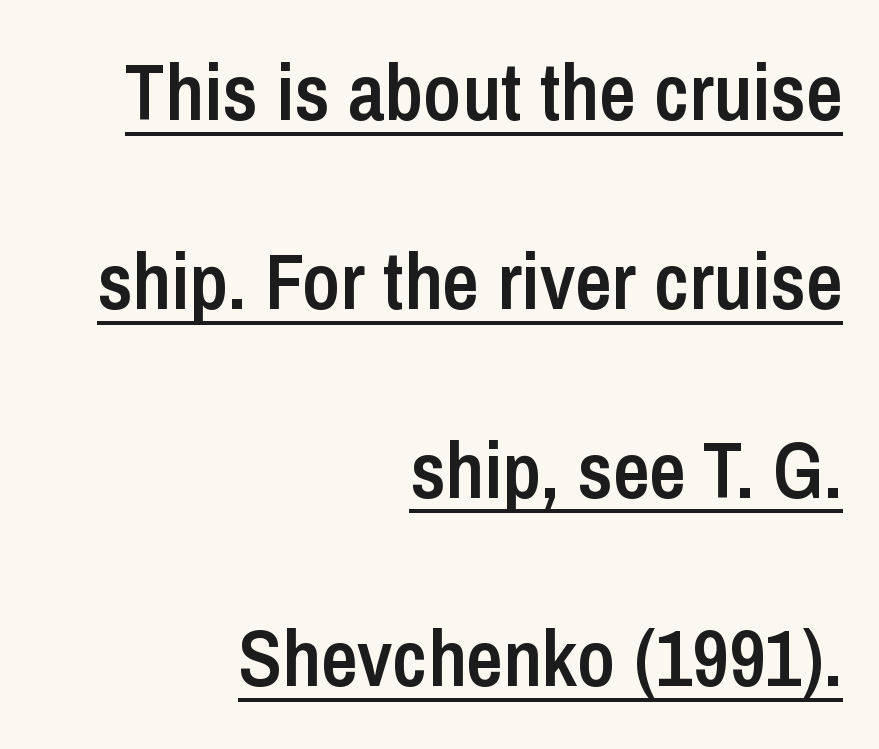
The line-height multiplier appears high, well above default. Varying glyph widths throughout — classic text-font behaviour. The compositor pushed each line to the right boundary. Upright lettering throughout. Underline: present. Grotesque or geometric, the face here clearly has no serifs.
